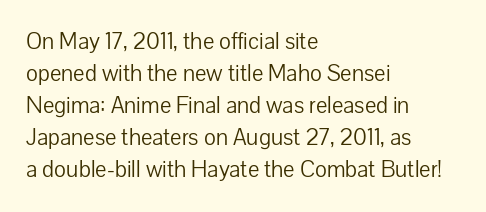
{"italic": "no", "bold": "no", "underline": "no", "align": "left", "line_spacing": "normal", "line_spacing_ratio": 1.33, "letter_spacing": "normal", "letter_spacing_em": 0.0, "glyph_px": 24}
